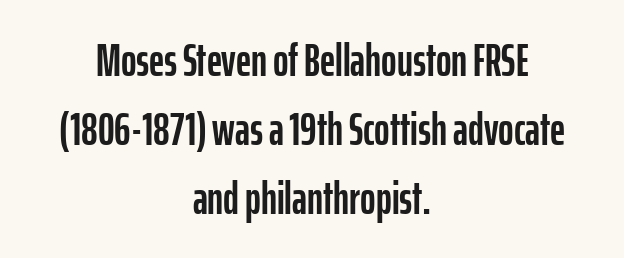
The image shows 47 px condensed sans-serif type, upright; set centered, normal line spacing (1.47x), normal letter spacing, not underlined; low stroke contrast and a medium x-height.
